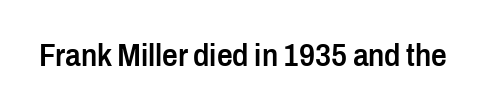
Here the designer chose a conventional face with non-uniform glyph widths. A typesetter would call this zero additional tracking. The font is running at a semibold setting, under full bold. Rule under the text: the space is simply empty. Quick note: not italic, upright.
